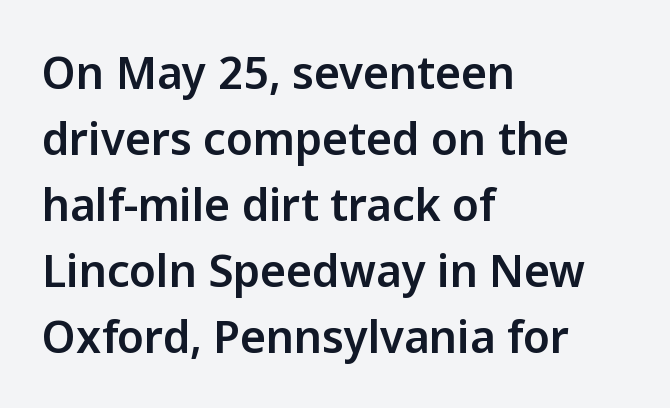
The image shows 44 px sans-serif type, upright; set left-aligned, normal line spacing (1.5x), normal letter spacing, not underlined; low stroke contrast and a medium x-height.
